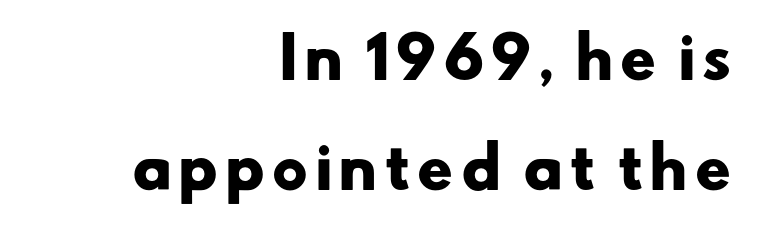
Q: Is the text bold? A: Yes.
Q: Is the typeface a serif or a sans-serif typeface? A: Sans-serif.
Q: Is the text underlined? A: No.
Q: How is the paragraph aligned? A: Right-aligned.
Q: Is the spacing between lines tight, normal or loose? A: Loose.
Q: Width (condensed, normal, or wide)? A: Wide.
Q: Stroke contrast? A: Low.
Q: x-height? A: Small.
Q: Monospaced? A: No.
